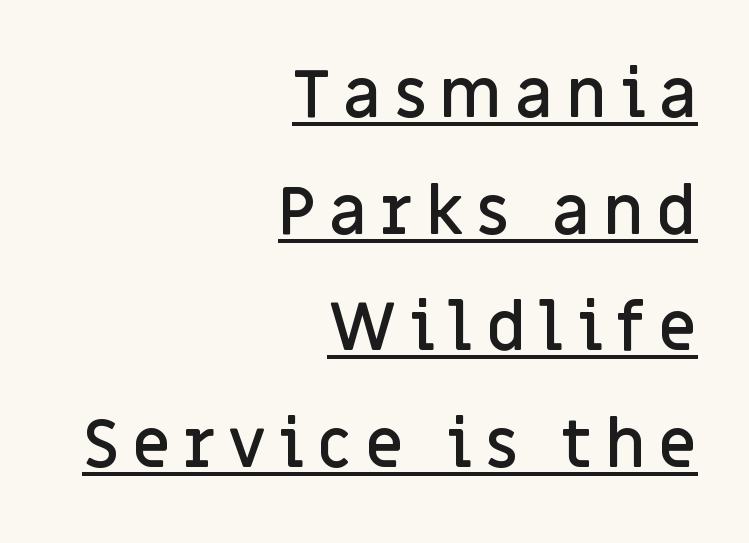
{"serif": "no", "italic": "no", "bold": "semi", "weight": "semibold", "width": "normal", "stroke_contrast": "low", "x_height": "large", "monospaced": "no", "underline": "yes", "align": "right", "line_spacing_ratio": 1.74, "glyph_px": 67}
